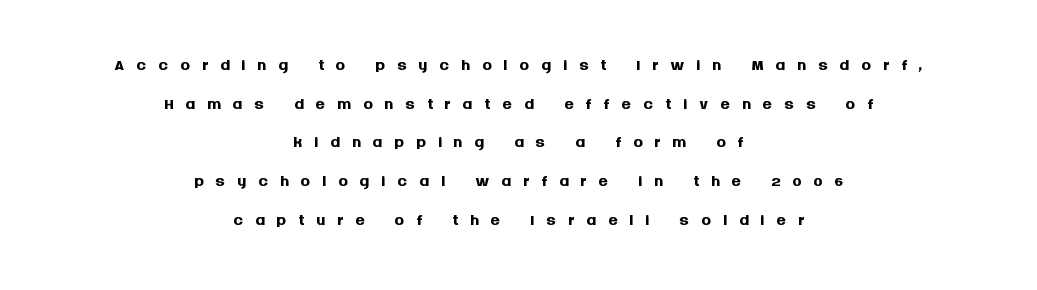
The image shows 24 px bold type, upright; set centered, normal line spacing (1.61x), unusually wide letter spacing (+0.49 em), not underlined.
